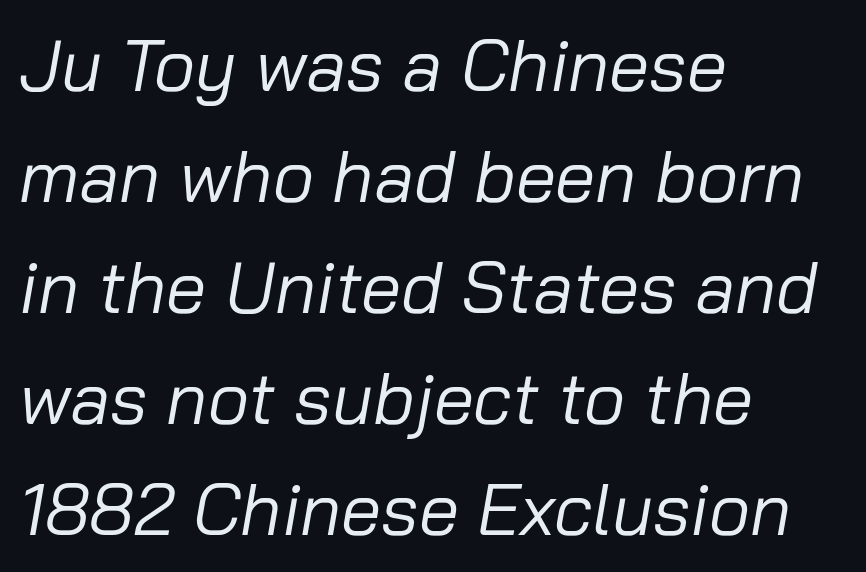
Beneath every word, the page is bare. The font is comparable to plain body text, perhaps lighter. Proportional: the letters do not fall into vertical columns. The rendering anchors every line to the left-hand side. The passage shown stacks its lines at a standard gap.
